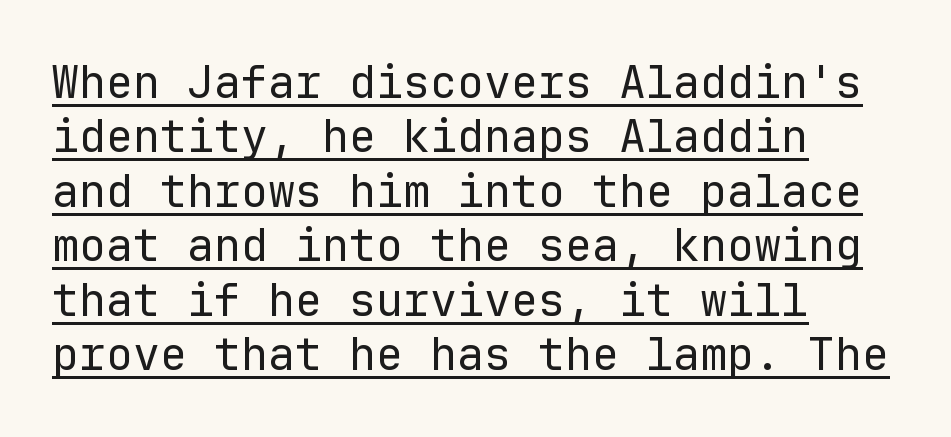
Q: Is the text bold? A: No.
Q: Is the text italic (slanted)? A: No, it is upright.
Q: Is the typeface a serif or a sans-serif typeface? A: Sans-serif.
Q: Is the text underlined? A: Yes.
Q: How is the paragraph aligned? A: Left-aligned.
Q: Is the spacing between letters normal or unusually wide? A: Normal.
Q: Width (condensed, normal, or wide)? A: Normal.
Q: Stroke contrast? A: Low.
Q: x-height? A: Medium.
Q: Monospaced? A: Yes.
